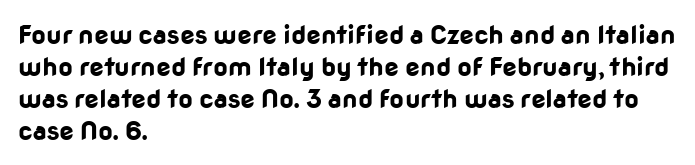
{"italic": "no", "bold": "yes", "underline": "no", "align": "left", "line_spacing_ratio": 1.23, "letter_spacing": "normal", "letter_spacing_em": 0.0, "glyph_px": 26}
